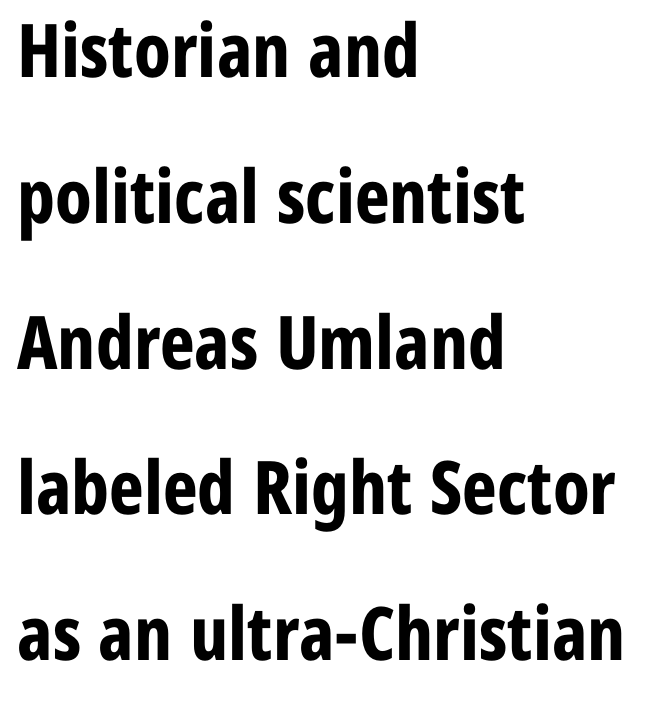
The image shows 74 px bold, condensed sans-serif type, upright; set left-aligned, loose line spacing (1.97x), normal letter spacing, not underlined; low stroke contrast and a medium x-height.
